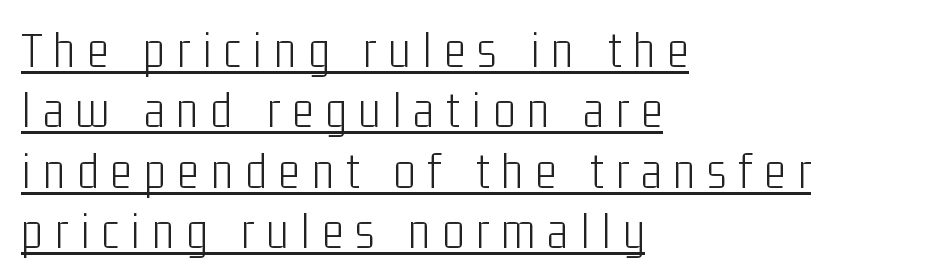
Q: Is the text bold? A: No.
Q: Is the text italic (slanted)? A: No, it is upright.
Q: Is the typeface a serif or a sans-serif typeface? A: Sans-serif.
Q: Is the text underlined? A: Yes.
Q: How is the paragraph aligned? A: Left-aligned.
Q: Is the spacing between letters normal or unusually wide? A: Unusually wide.
Q: Width (condensed, normal, or wide)? A: Condensed.
Q: Stroke contrast? A: Low.
Q: x-height? A: Medium.
Q: Monospaced? A: No.
